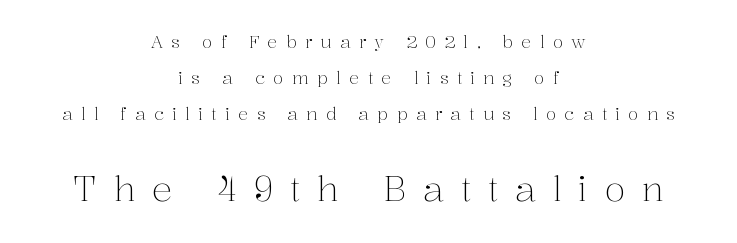
The cut favours lightness, reaching ordinary text weight at its darkest. The rendering inserts visible extra space after every character. Look at the glyph heights: the lower group is clearly the bigger setting. The face used here is proportionally spaced, like ordinary book or web type.
